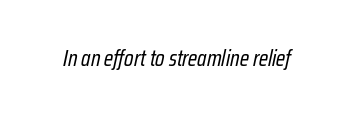
{"italic": "yes", "lean": "right", "slant_degrees": 12, "bold": "no", "underline": "no", "letter_spacing": "normal", "letter_spacing_em": 0.0, "glyph_px": 23}
